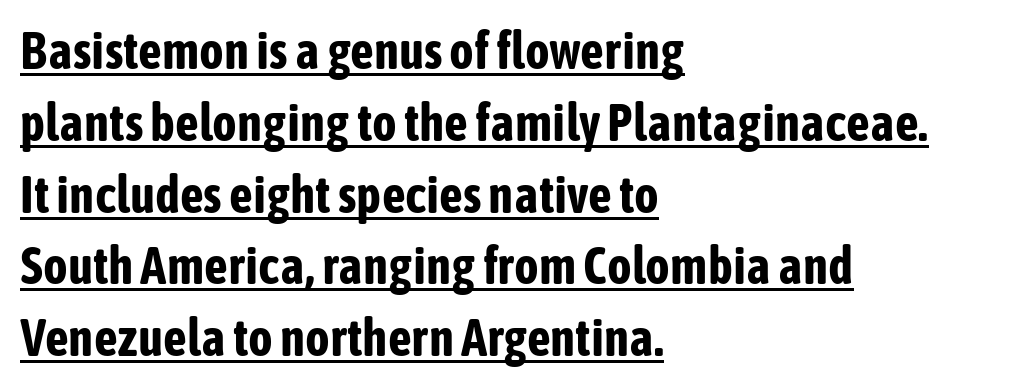
{"serif": "no", "italic": "no", "bold": "yes", "weight": "bold", "width": "condensed", "stroke_contrast": "low", "x_height": "medium", "monospaced": "no", "underline": "yes", "align": "left", "line_spacing": "normal", "line_spacing_ratio": 1.38, "letter_spacing": "normal", "letter_spacing_em": 0.0, "glyph_px": 52}
